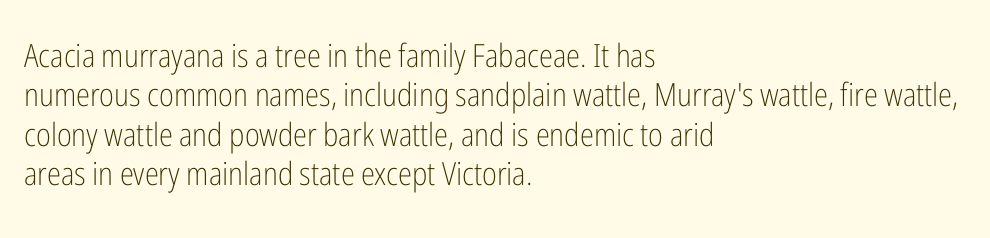
The face used here is rendered with its standard letterfit. The letters stand upright; this is a roman face. Only glyphs here, with clear space below each row. The cut favours lightness, reaching ordinary text weight at its darkest.
